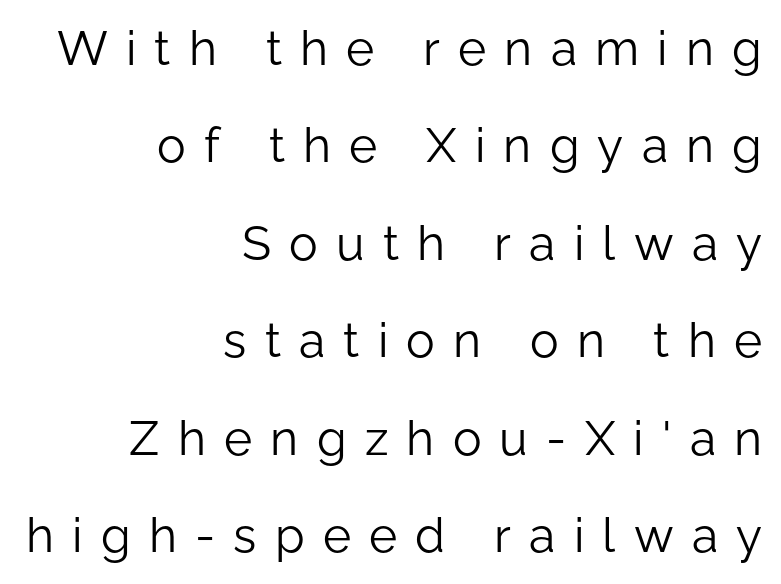
{"serif": "no", "italic": "no", "bold": "no", "weight": "light", "width": "normal", "stroke_contrast": "low", "x_height": "medium", "monospaced": "no", "underline": "no", "align": "right", "line_spacing": "loose", "line_spacing_ratio": 2.03, "letter_spacing": "wide", "letter_spacing_em": 0.38, "glyph_px": 48}
